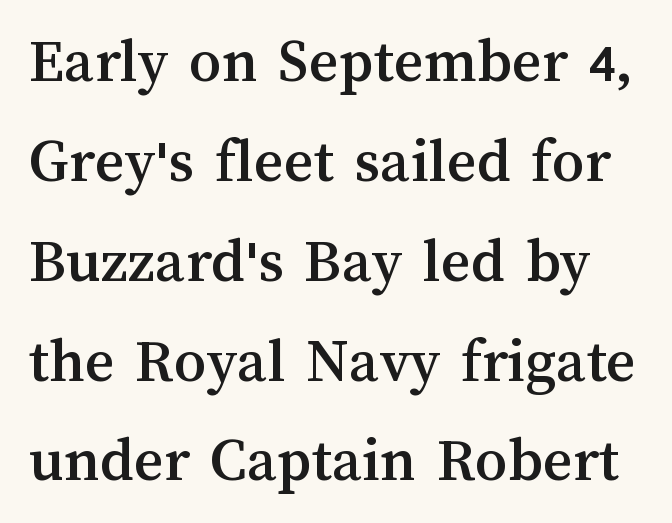
{"italic": "no", "width": "normal", "stroke_contrast": "medium", "x_height": "medium", "monospaced": "no", "underline": "no", "line_spacing": "normal", "line_spacing_ratio": 1.56, "letter_spacing": "normal", "letter_spacing_em": 0.0, "glyph_px": 64}
